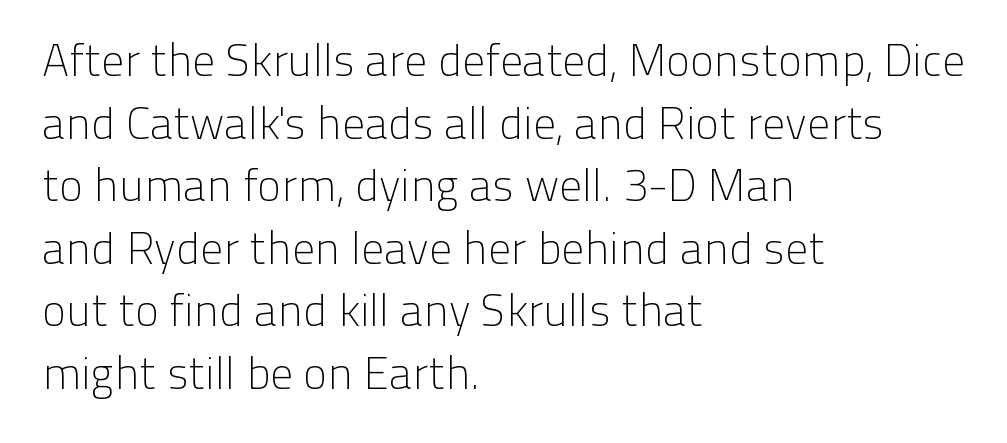
Q: Is the text bold? A: No.
Q: Is the text italic (slanted)? A: No, it is upright.
Q: Is the typeface a serif or a sans-serif typeface? A: Sans-serif.
Q: Is the text underlined? A: No.
Q: How is the paragraph aligned? A: Left-aligned.
Q: Is the spacing between letters normal or unusually wide? A: Normal.
Q: Is the spacing between lines tight, normal or loose? A: Normal.
Q: Width (condensed, normal, or wide)? A: Normal.
Q: Stroke contrast? A: Low.
Q: x-height? A: Medium.
Q: Monospaced? A: No.
